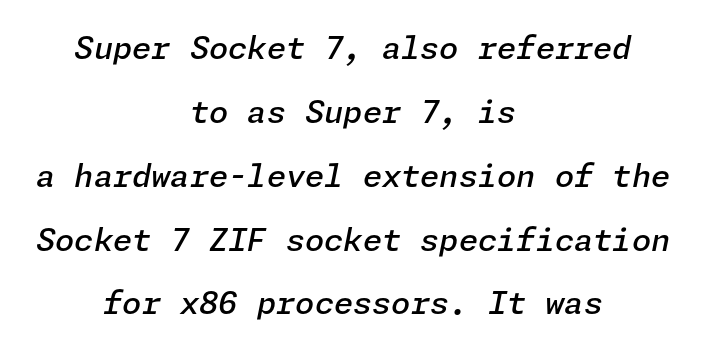
Q: Is the text bold? A: Semi-bold.
Q: Is the text italic (slanted)? A: Yes, it leans right by about 11 degrees.
Q: Is the text underlined? A: No.
Q: How is the paragraph aligned? A: Centered.
Q: Is the spacing between letters normal or unusually wide? A: Normal.
Q: Is the spacing between lines tight, normal or loose? A: Loose.
Q: Width (condensed, normal, or wide)? A: Normal.
Q: Stroke contrast? A: Low.
Q: x-height? A: Medium.
